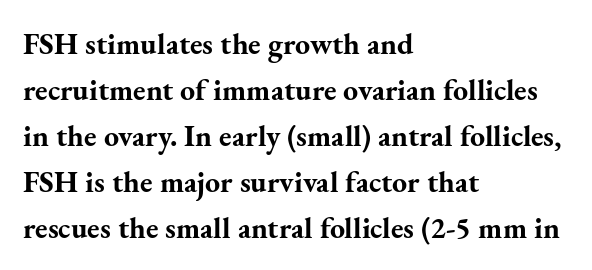
Caption: multi-line text, flush left, ragged right. Every character sits straight up, as roman type does. Yep, those are serifs on the letters. Its strokes are broad and dark, the hallmark of bold type.
